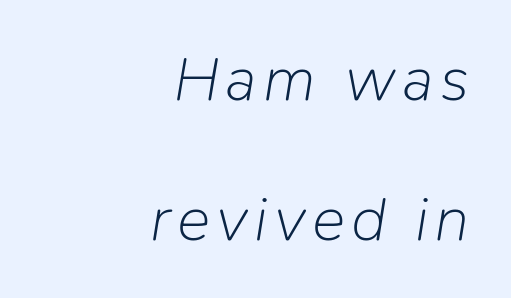
Q: Is the text bold? A: No.
Q: Is the text italic (slanted)? A: Yes, it leans right by about 9 degrees.
Q: Is the text underlined? A: No.
Q: How is the paragraph aligned? A: Right-aligned.
Q: Is the spacing between lines tight, normal or loose? A: Loose.
Q: Width (condensed, normal, or wide)? A: Normal.
Q: Stroke contrast? A: Low.
Q: x-height? A: Medium.
Q: Monospaced? A: No.
